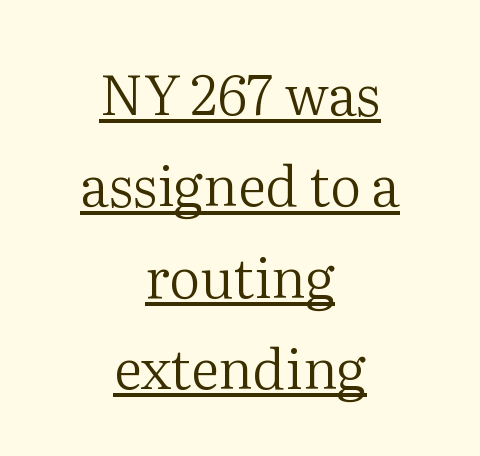
The image shows 55 px regular-weight serif type, upright; set centered, normal line spacing (1.66x), normal letter spacing, underlined; medium stroke contrast and a medium x-height.
